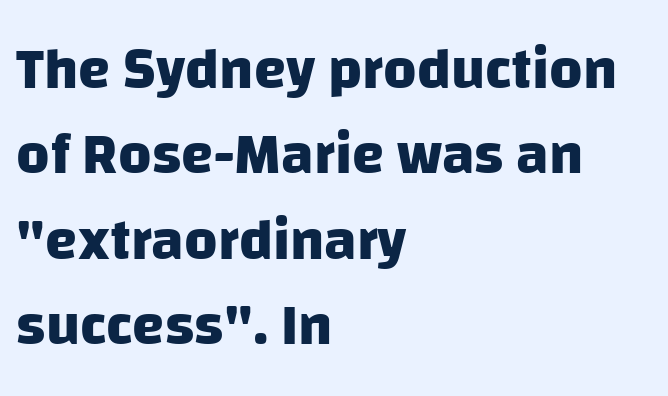
{"serif": "no", "bold": "yes", "weight": "heavy", "width": "normal", "stroke_contrast": "low", "x_height": "large", "monospaced": "no", "underline": "no", "align": "left", "line_spacing": "normal", "line_spacing_ratio": 1.47, "letter_spacing": "normal", "letter_spacing_em": 0.0, "glyph_px": 58}
